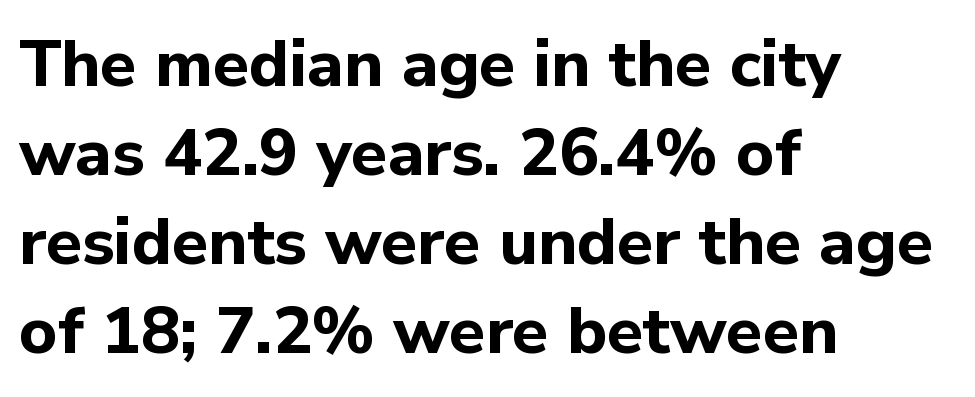
The image shows 66 px bold sans-serif type, upright; set left-aligned, normal line spacing (1.35x), normal letter spacing, not underlined; low stroke contrast and a medium x-height.
